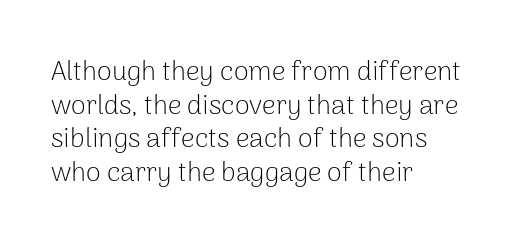
{"italic": "no", "bold": "no", "underline": "no", "align": "left", "line_spacing": "normal", "line_spacing_ratio": 1.25, "letter_spacing": "normal", "letter_spacing_em": 0.0, "glyph_px": 27}
